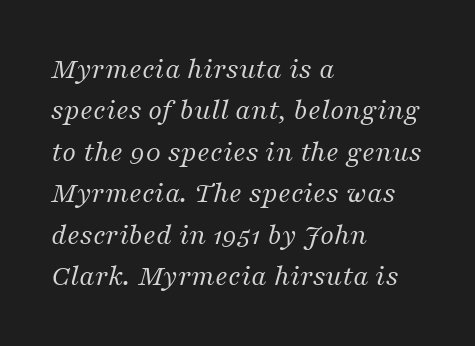
Italic: yes, the glyphs are oblique. The characters display serif detailing at their extremities. Notice how the passage keeps a crisp vertical edge on the left only. The cut favours lightness, reaching ordinary text weight at its darkest.
